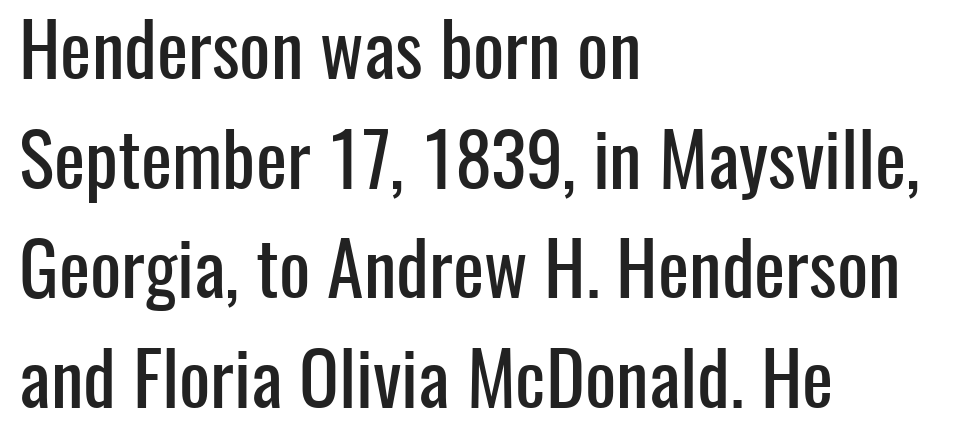
Q: Is the text italic (slanted)? A: No, it is upright.
Q: Is the typeface a serif or a sans-serif typeface? A: Sans-serif.
Q: Is the text underlined? A: No.
Q: How is the paragraph aligned? A: Left-aligned.
Q: Is the spacing between letters normal or unusually wide? A: Normal.
Q: Is the spacing between lines tight, normal or loose? A: Normal.
Q: Width (condensed, normal, or wide)? A: Condensed.
Q: Stroke contrast? A: Low.
Q: x-height? A: Medium.
Q: Monospaced? A: No.
